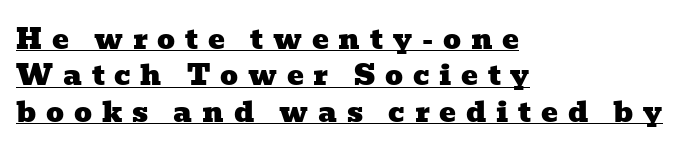
The image shows 28 px wide serif type; set left-aligned, normal line spacing (1.3x), unusually wide letter spacing (+0.35 em), underlined; low stroke contrast and a medium x-height.
